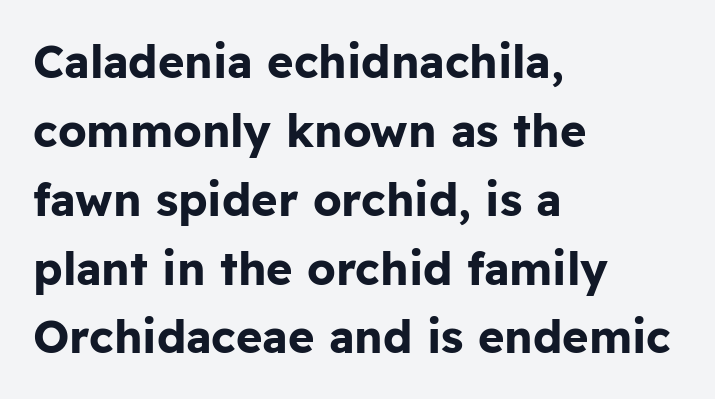
This sample uses plain, unmodified letter spacing. I'd describe the lettering as bold — thick and assertive. Examine the stroke ends and you'll find no serifs. Ascenders rise straight up at ninety degrees. One glance says typical: line gaps are just what's usual. Clear beneath every line of the passage.
